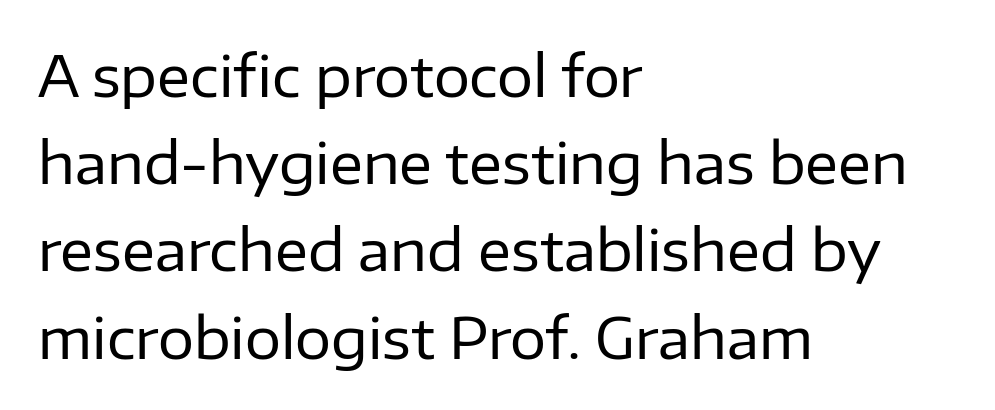
The image shows 57 px regular-weight sans-serif type, upright; set left-aligned, normal line spacing (1.53x), normal letter spacing, not underlined; low stroke contrast and a medium x-height.
